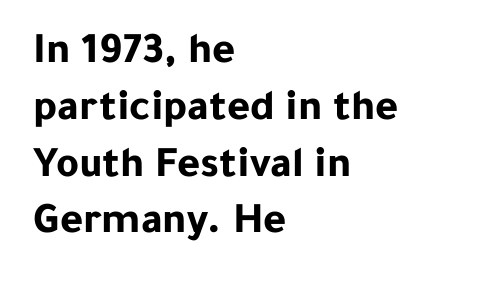
The image shows 44 px bold sans-serif type, upright; set left-aligned, normal line spacing (1.29x), normal letter spacing, not underlined; low stroke contrast and a medium x-height.
